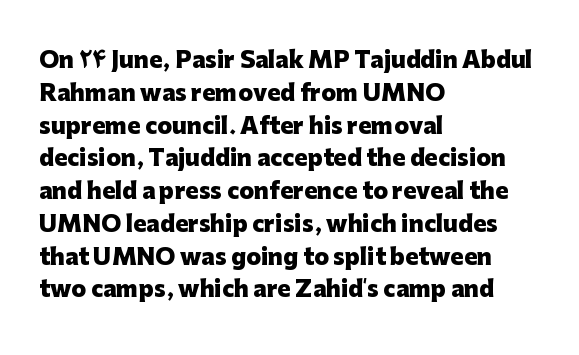
{"italic": "no", "bold": "yes", "underline": "no", "align": "left", "line_spacing": "normal", "line_spacing_ratio": 1.49, "letter_spacing": "normal", "letter_spacing_em": 0.0, "glyph_px": 22}
